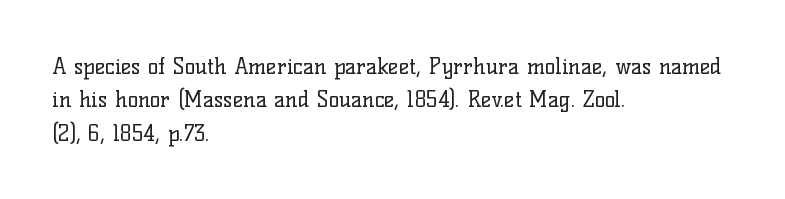
Q: Is the text bold? A: No.
Q: Is the text italic (slanted)? A: No, it is upright.
Q: Is the text underlined? A: No.
Q: How is the paragraph aligned? A: Left-aligned.
Q: Is the spacing between letters normal or unusually wide? A: Normal.
Q: Is the spacing between lines tight, normal or loose? A: Normal.
